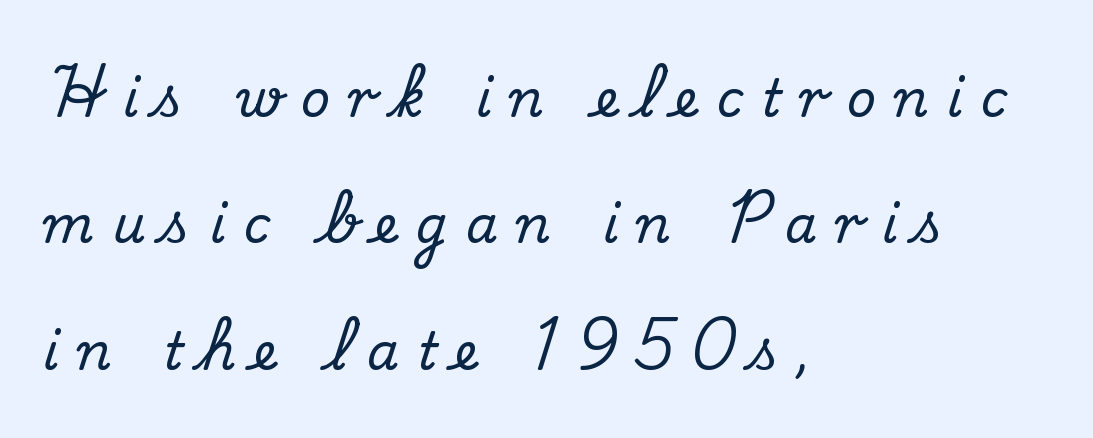
{"serif": "yes", "width": "normal", "stroke_contrast": "medium", "x_height": "small", "monospaced": "no", "underline": "no", "align": "left", "line_spacing": "loose", "line_spacing_ratio": 2.48, "letter_spacing": "wide", "letter_spacing_em": 0.36, "glyph_px": 51}
